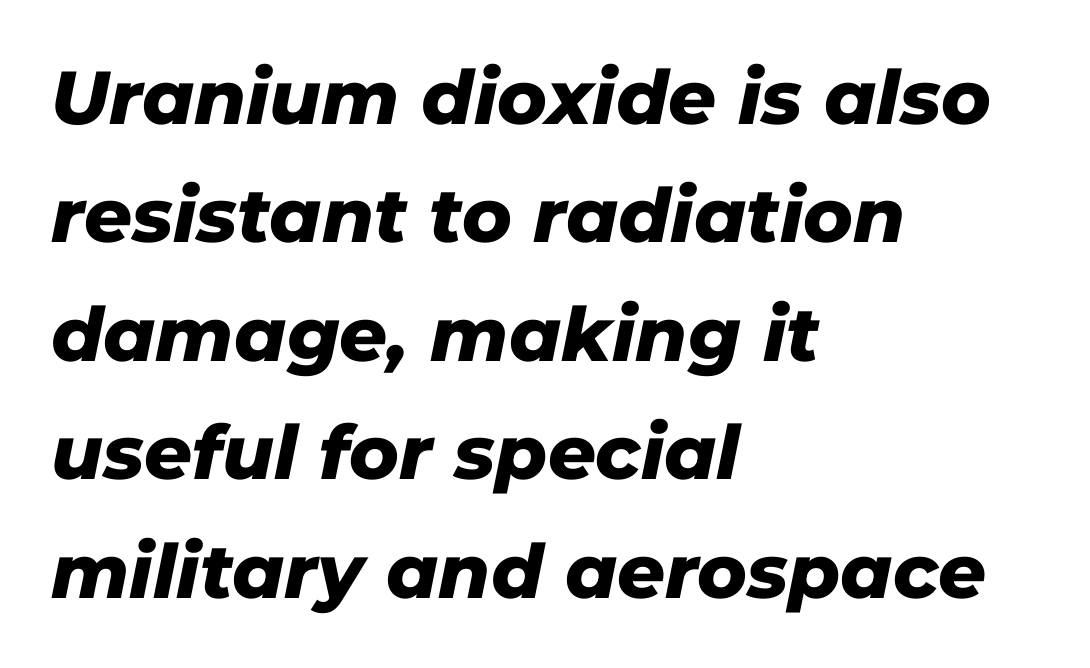
The image shows 75 px heavy type, italic (leaning right); set left-aligned, normal line spacing (1.58x), normal letter spacing, not underlined; low stroke contrast and a medium x-height.
